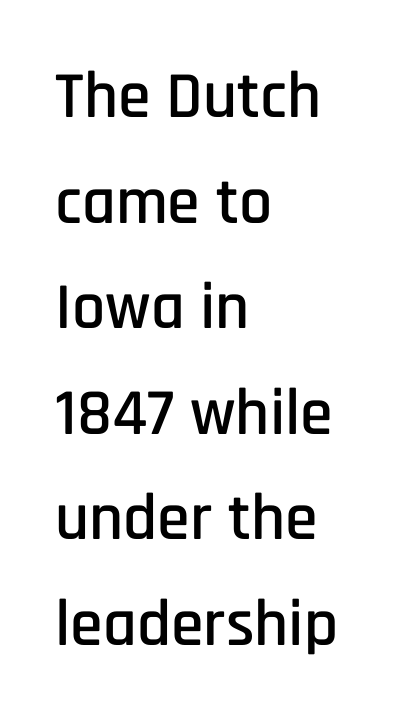
{"serif": "no", "italic": "no", "width": "condensed", "stroke_contrast": "low", "x_height": "large", "monospaced": "no", "underline": "no", "align": "left", "line_spacing": "normal", "line_spacing_ratio": 1.6, "letter_spacing": "normal", "letter_spacing_em": 0.0, "glyph_px": 66}
